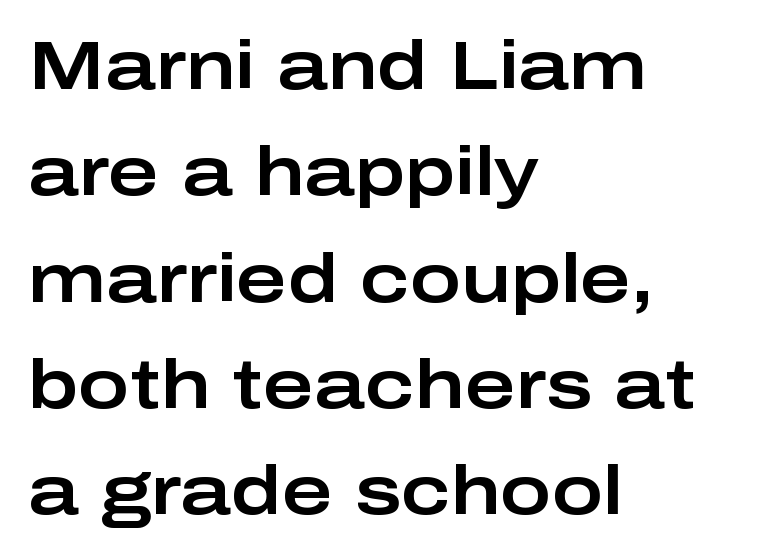
Q: Is the text italic (slanted)? A: No, it is upright.
Q: Is the typeface a serif or a sans-serif typeface? A: Sans-serif.
Q: Is the text underlined? A: No.
Q: How is the paragraph aligned? A: Left-aligned.
Q: Is the spacing between letters normal or unusually wide? A: Normal.
Q: Is the spacing between lines tight, normal or loose? A: Normal.
Q: Width (condensed, normal, or wide)? A: Wide.
Q: Stroke contrast? A: Low.
Q: x-height? A: Medium.
Q: Monospaced? A: No.
